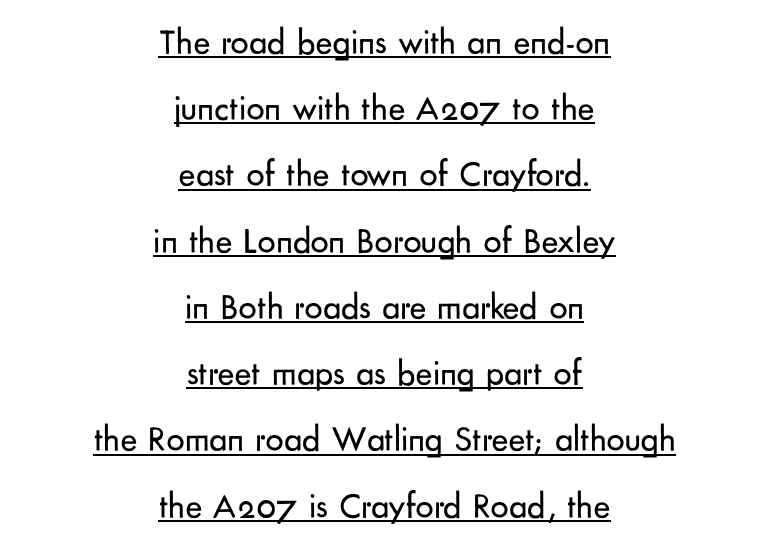
Q: Is the text bold? A: No.
Q: Is the text italic (slanted)? A: No, it is upright.
Q: Is the typeface a serif or a sans-serif typeface? A: Sans-serif.
Q: Is the text underlined? A: Yes.
Q: How is the paragraph aligned? A: Centered.
Q: Is the spacing between letters normal or unusually wide? A: Normal.
Q: Width (condensed, normal, or wide)? A: Normal.
Q: Stroke contrast? A: Low.
Q: x-height? A: Small.
Q: Monospaced? A: No.
